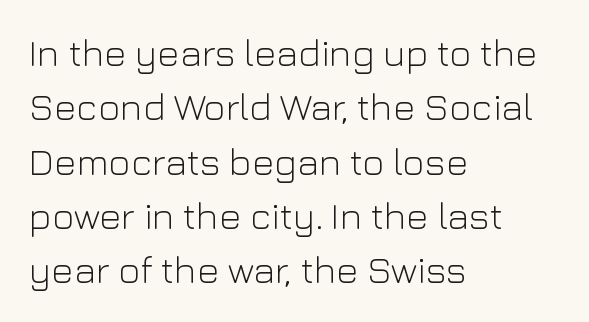
{"serif": "no", "italic": "no", "bold": "no", "weight": "light", "width": "normal", "stroke_contrast": "low", "x_height": "medium", "monospaced": "no", "underline": "no", "align": "left", "line_spacing": "normal", "line_spacing_ratio": 1.43, "letter_spacing": "normal", "letter_spacing_em": 0.0, "glyph_px": 38}
